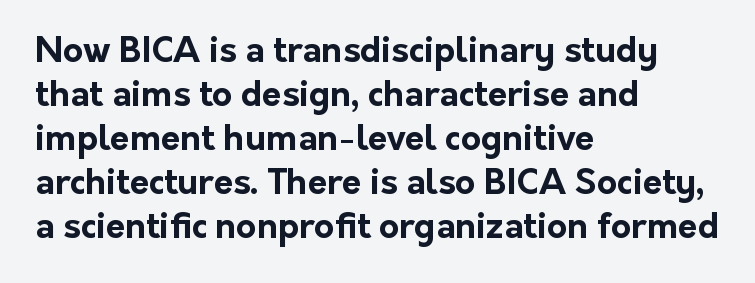
The image shows 35 px bold sans-serif type, upright; set left-aligned, normal line spacing (1.26x), normal letter spacing, not underlined; low stroke contrast and a medium x-height.
